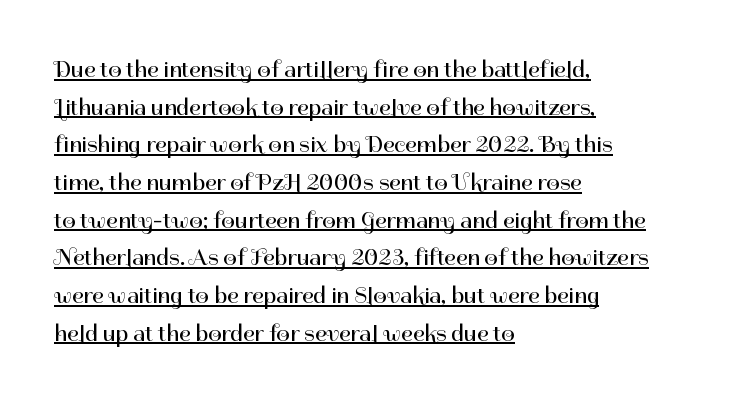
The image shows 24 px text type, upright; set left-aligned, normal line spacing (1.57x), normal letter spacing, underlined.
